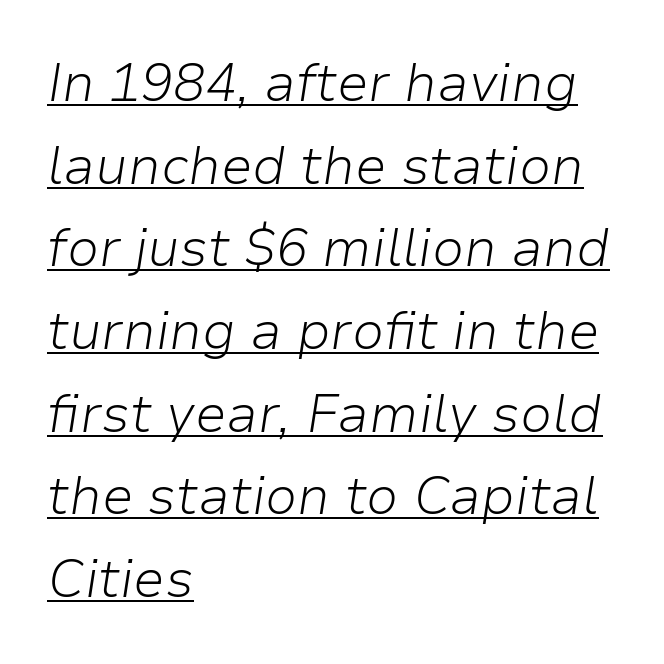
The image shows 53 px light type, italic (leaning right); set left-aligned, normal line spacing (1.56x), normal letter spacing, underlined; low stroke contrast and a medium x-height.
